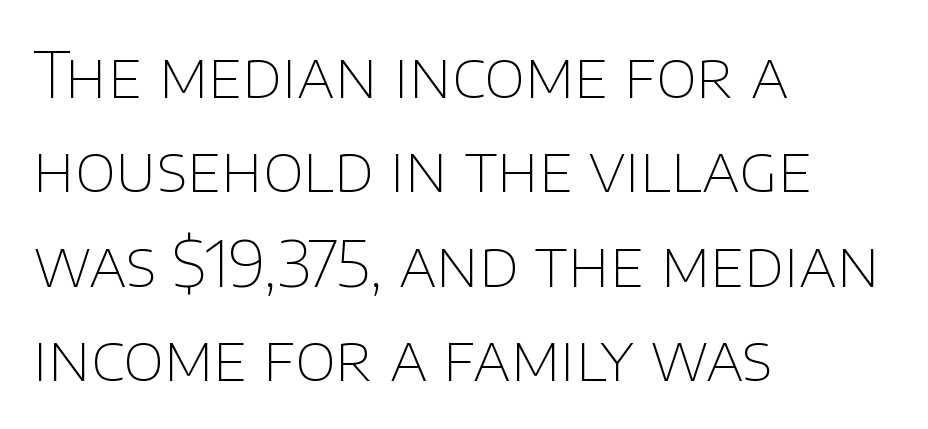
{"serif": "no", "italic": "no", "bold": "no", "weight": "thin", "width": "normal", "stroke_contrast": "low", "x_height": "large", "monospaced": "no", "underline": "no", "align": "left", "line_spacing": "normal", "line_spacing_ratio": 1.5, "letter_spacing": "normal", "letter_spacing_em": 0.0, "glyph_px": 63}
